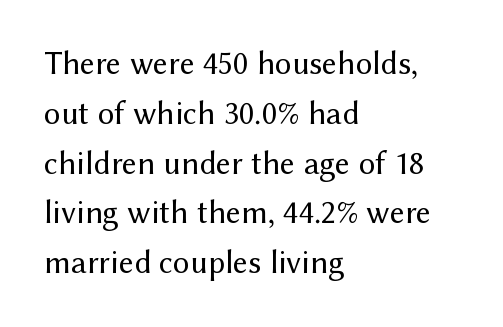
{"serif": "no", "italic": "no", "bold": "no", "weight": "regular", "width": "normal", "stroke_contrast": "medium", "x_height": "medium", "monospaced": "no", "underline": "no", "align": "left", "line_spacing": "normal", "line_spacing_ratio": 1.51, "letter_spacing": "normal", "letter_spacing_em": 0.0, "glyph_px": 33}
